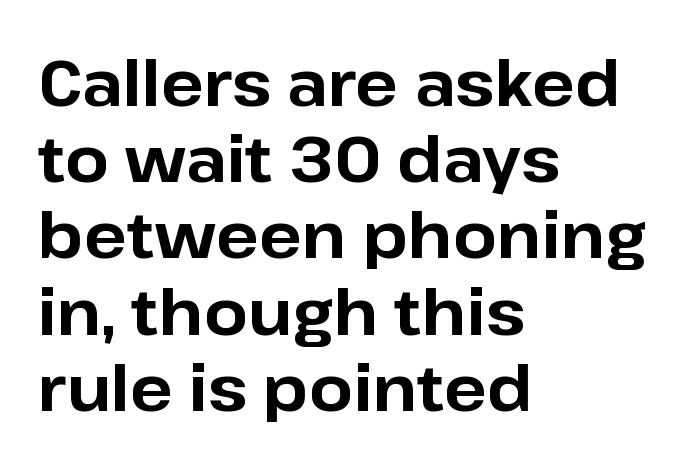
The image shows 63 px bold sans-serif type, upright; set left-aligned, line spacing 1.21x, normal letter spacing, not underlined; low stroke contrast and a medium x-height.
